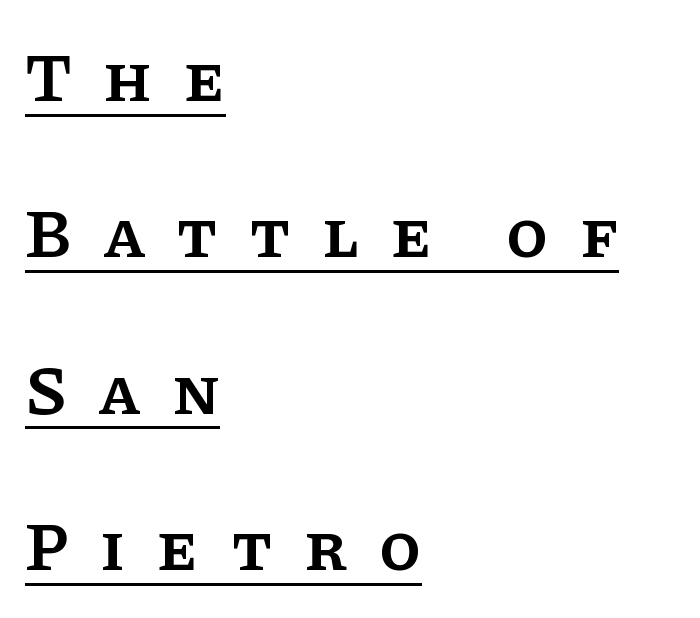
{"serif": "yes", "italic": "no", "bold": "semi", "weight": "semibold", "width": "normal", "stroke_contrast": "low", "x_height": "large", "monospaced": "no", "underline": "yes", "align": "left", "line_spacing": "loose", "line_spacing_ratio": 2.3, "letter_spacing": "wide", "letter_spacing_em": 0.47, "glyph_px": 68}
